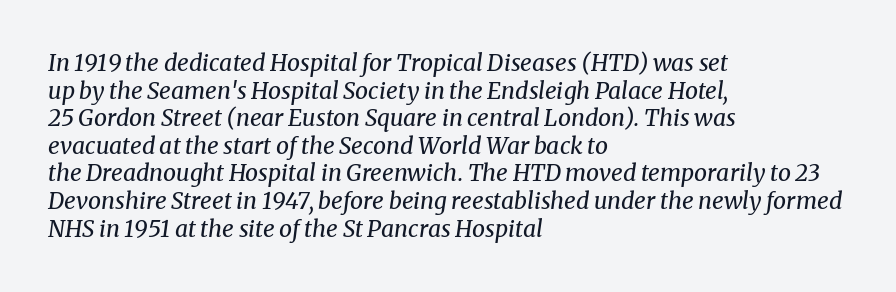
Has an underline been added? It has not. The rendering applies a slant to the glyphs. If you drew a ruler down the left edge, every line would touch it. This is not heavy type; no bold has been used. Students, note that the glyphs here touch the page at normal intervals.
